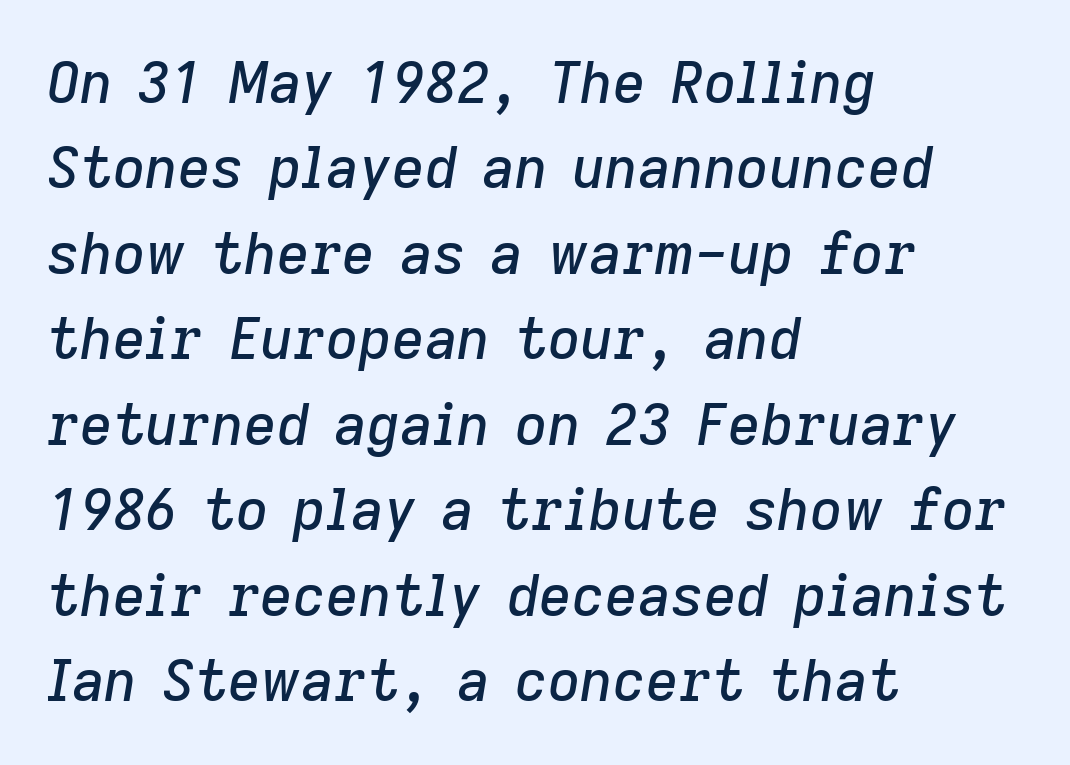
The image shows 57 px text type, italic (leaning right); set left-aligned, normal line spacing (1.5x), normal letter spacing, not underlined; low stroke contrast and a medium x-height.
